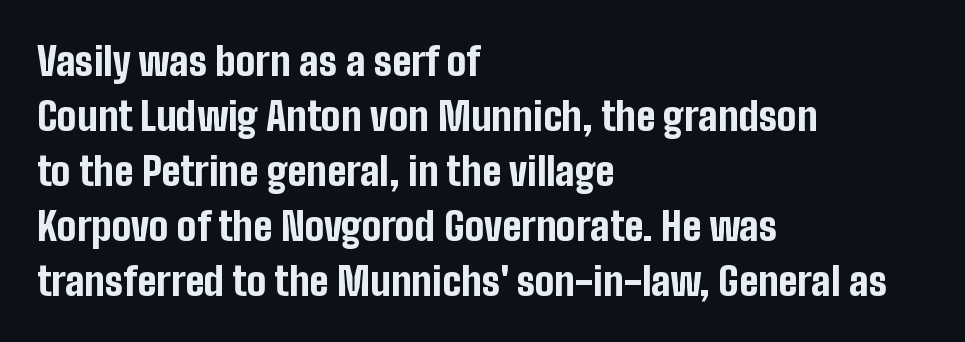
{"serif": "no", "italic": "no", "bold": "yes", "weight": "bold", "width": "condensed", "stroke_contrast": "low", "x_height": "medium", "monospaced": "no", "underline": "no", "align": "left", "line_spacing": "normal", "line_spacing_ratio": 1.41, "letter_spacing": "normal", "letter_spacing_em": 0.0, "glyph_px": 39}
